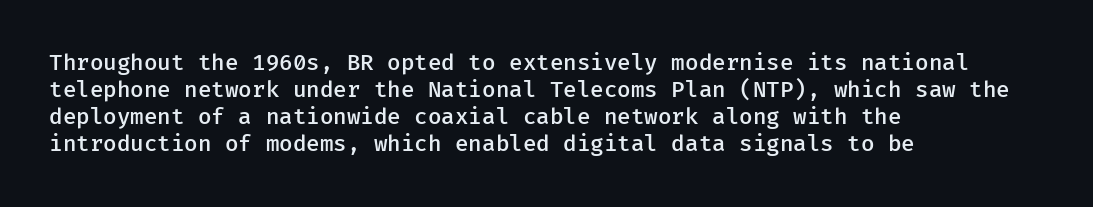
The image shows 22 px text type, upright; set left-aligned, line spacing 1.22x, normal letter spacing, not underlined.
